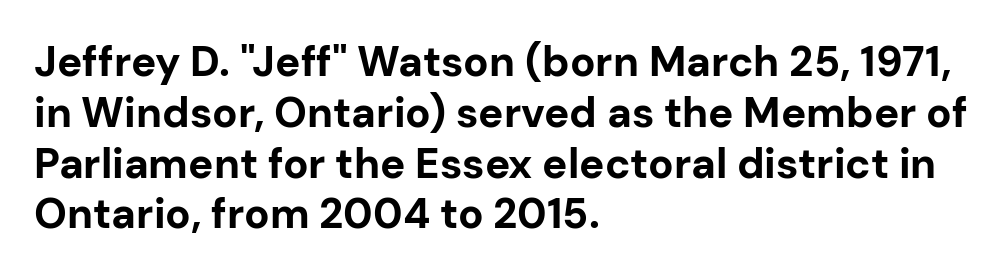
{"serif": "no", "italic": "no", "bold": "yes", "weight": "bold", "width": "normal", "stroke_contrast": "low", "x_height": "medium", "monospaced": "no", "underline": "no", "align": "left", "line_spacing_ratio": 1.21, "letter_spacing": "normal", "letter_spacing_em": 0.0, "glyph_px": 42}
